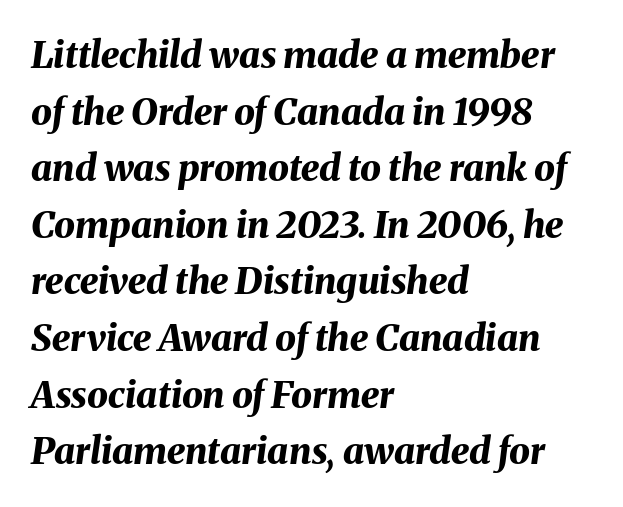
Heavy, bold letterforms. This sample has the flowing, uneven cadence of proportional lettering. The leading is moderate, giving the passage an even texture. The paragraph shown leans on its left margin. Check under the words: just untouched page.
